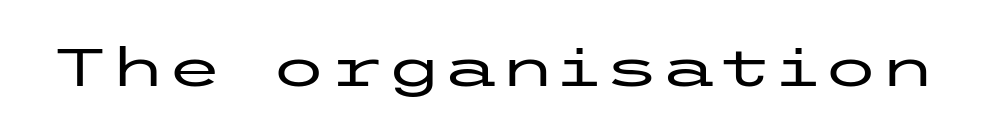
{"serif": "no", "italic": "no", "width": "wide", "stroke_contrast": "low", "x_height": "medium", "underline": "no", "letter_spacing": "normal", "letter_spacing_em": 0.0, "glyph_px": 52}
